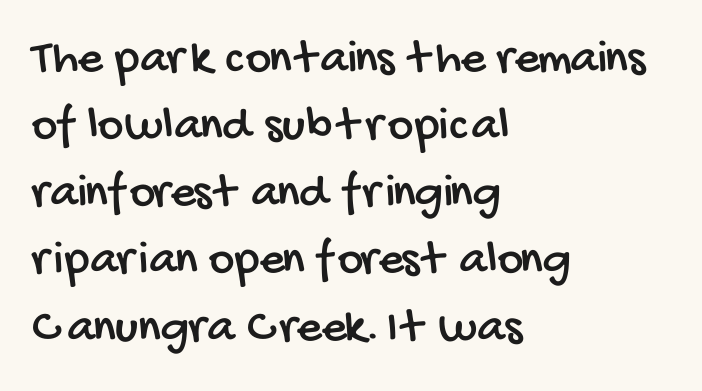
The font family rendered here belongs to the sans-serif group. Bare-footed words on every line. This rendering leaves character spacing at its baseline value. This sample is left-justified, so line endings fall wherever the words run out.
